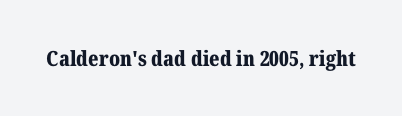
The image shows 21 px bold type, upright; set normal letter spacing, not underlined.
